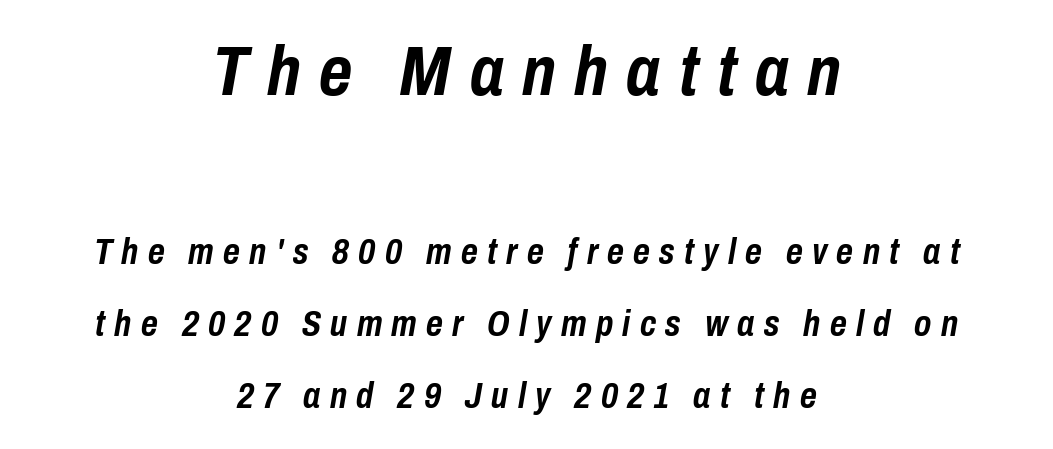
Proportional: the letters do not fall into vertical columns. Airy leading. Bold? Absolutely — the strokes are thick and heavy. No word sits above an underline. Of the two passages, the one on top uses the larger point size. You could only call the tracking loose — the letters float apart.
